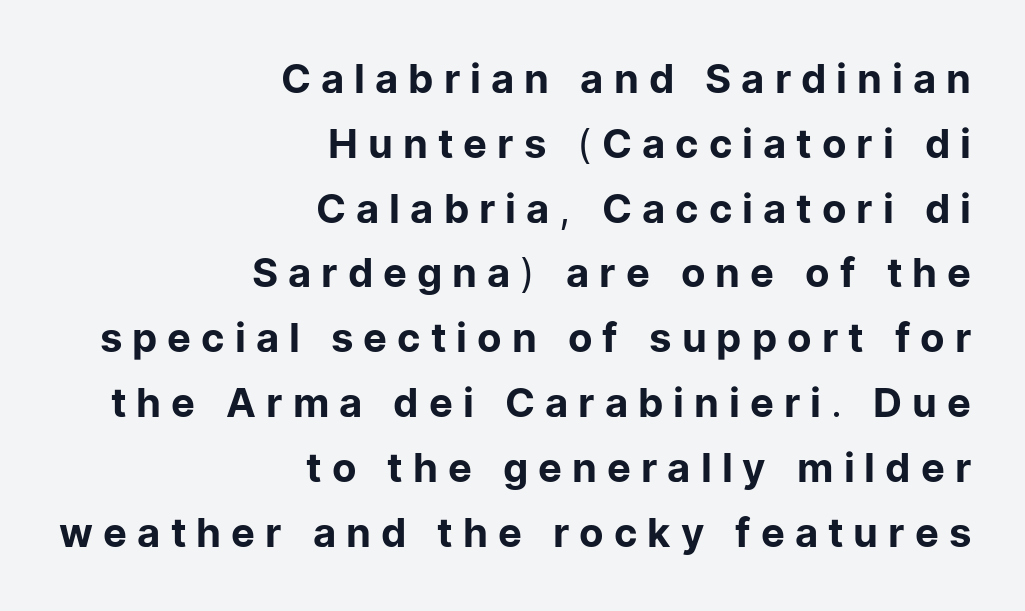
The rendering anchors every line to the right-hand side. Spacing verdict: proportional, widths tailored to each character. Weight: in the light-to-regular range. The letters are spread apart with noticeably loose tracking. The designer left line spacing at the default. Posture: vertical.
